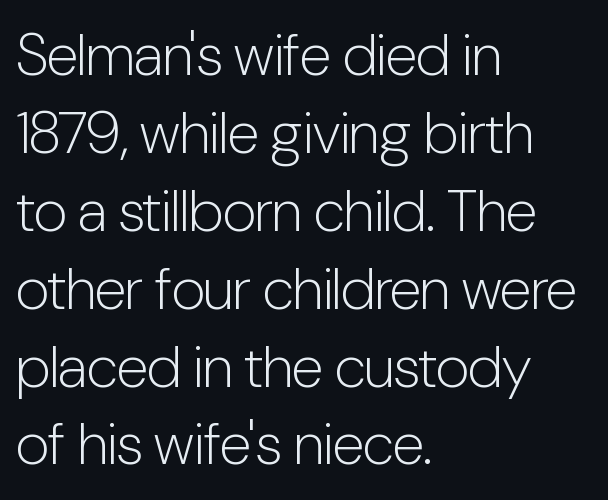
The image shows 59 px light, condensed sans-serif type, upright; set left-aligned, normal line spacing (1.32x), normal letter spacing, not underlined; low stroke contrast and a medium x-height.
